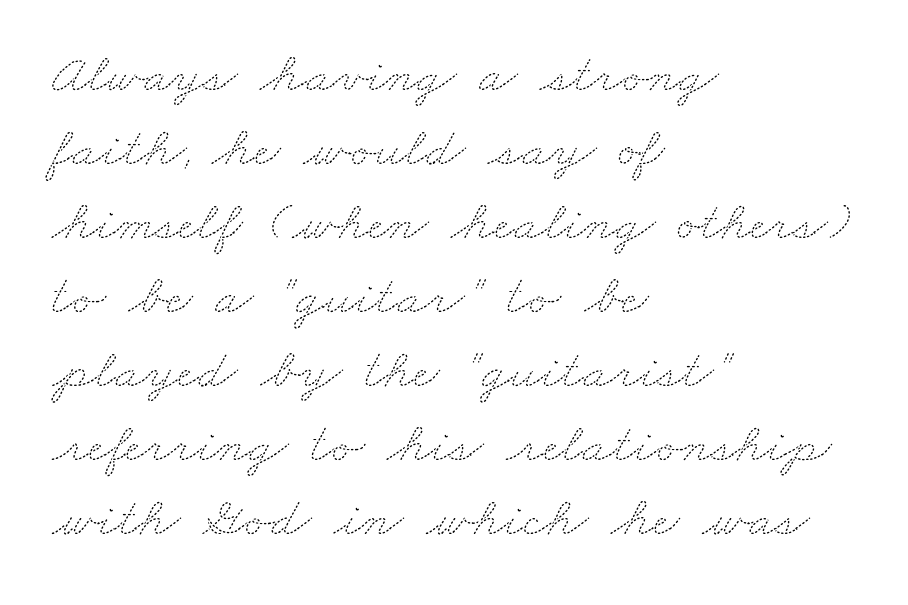
{"bold": "no", "weight": "thin", "width": "wide", "stroke_contrast": "medium", "x_height": "small", "monospaced": "no", "underline": "no", "align": "left", "line_spacing": "normal", "line_spacing_ratio": 1.32, "letter_spacing": "normal", "letter_spacing_em": 0.0, "glyph_px": 56}
